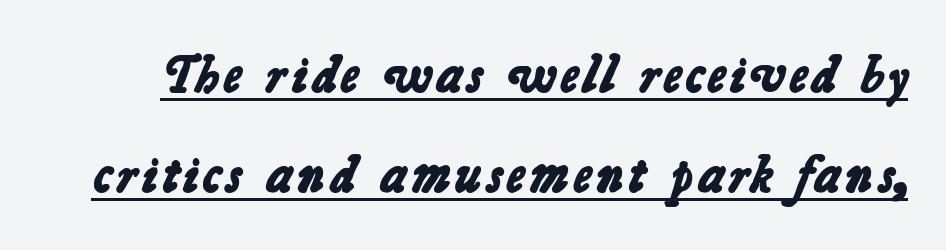
Beneath each row of characters lies a ruled line. No extra tracking has been applied to these lines. In terms of letterform style, serifs are entirely absent. Compared with an ordinary text face, these strokes are far heavier — a full bold.
